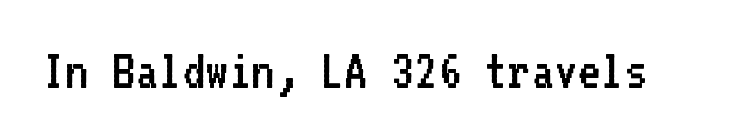
The image shows 56 px regular-weight sans-serif type, upright, monospaced; set normal letter spacing, not underlined; low stroke contrast and a medium x-height.
